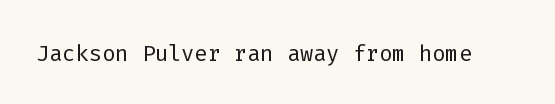
The image shows 31 px light sans-serif type, upright, monospaced; set normal letter spacing, not underlined; low stroke contrast and a medium x-height.
